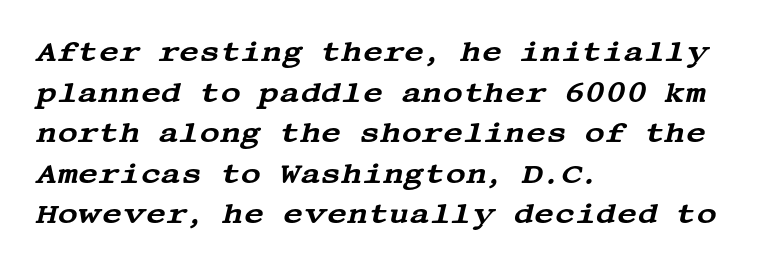
The leading is moderate, giving the passage an even texture. The text was rendered using a seriffed face with decorative stroke endings. Default kerning and tracking; the words read as compact shapes. The setting favours the left margin, as ordinary paragraphs usually do. Rendered with sloped, italic letterforms. The area under the type is left untouched.
